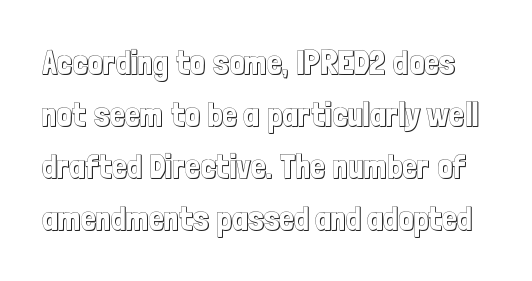
Spacing verdict: proportional, widths tailored to each character. In terms of letterspacing, this is plain default setting. Honestly, the row spacing looks completely unremarkable. You can tell it's not italic because the verticals are truly vertical.
